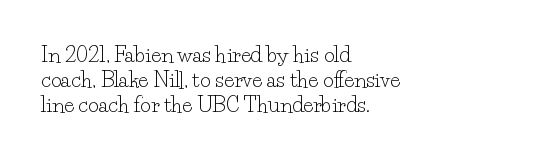
The image shows 21 px text type, upright; set left-aligned, line spacing 1.2x, normal letter spacing, not underlined.
